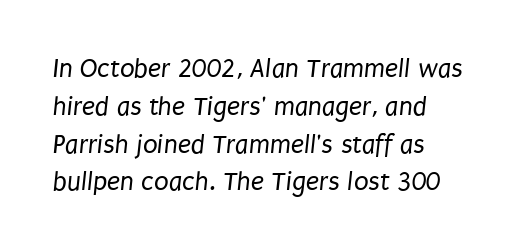
Bold? No — there's no thickening of the strokes. Quick note: interline space is typical. One-word summary of the alignment: left. Words float on clear page, feet unadorned.
